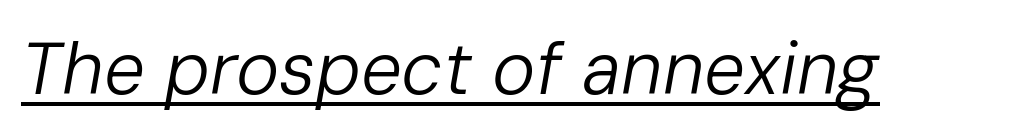
The image shows 73 px regular-weight type, italic (leaning right); set normal letter spacing, underlined; low stroke contrast and a medium x-height.
